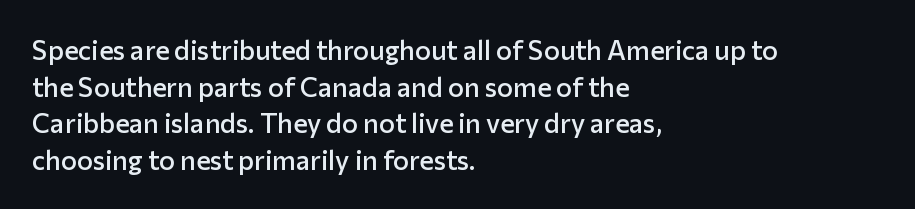
The image shows 27 px text type, upright; set left-aligned, normal line spacing (1.36x), normal letter spacing, not underlined.
